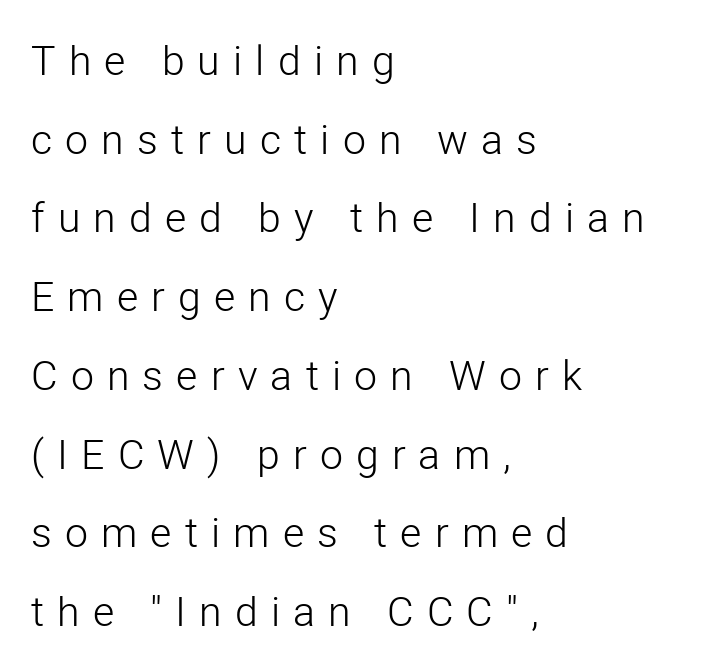
The image shows 41 px light sans-serif type, upright; set left-aligned, loose line spacing (1.92x), unusually wide letter spacing (+0.32 em), not underlined; low stroke contrast and a medium x-height.
